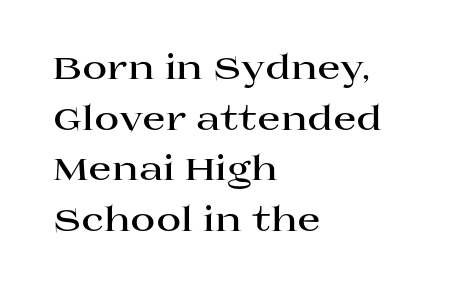
{"serif": "yes", "italic": "no", "bold": "yes", "weight": "bold", "width": "wide", "stroke_contrast": "high", "x_height": "large", "monospaced": "no", "underline": "no", "align": "left", "line_spacing": "normal", "line_spacing_ratio": 1.49, "letter_spacing": "normal", "letter_spacing_em": 0.0, "glyph_px": 34}
